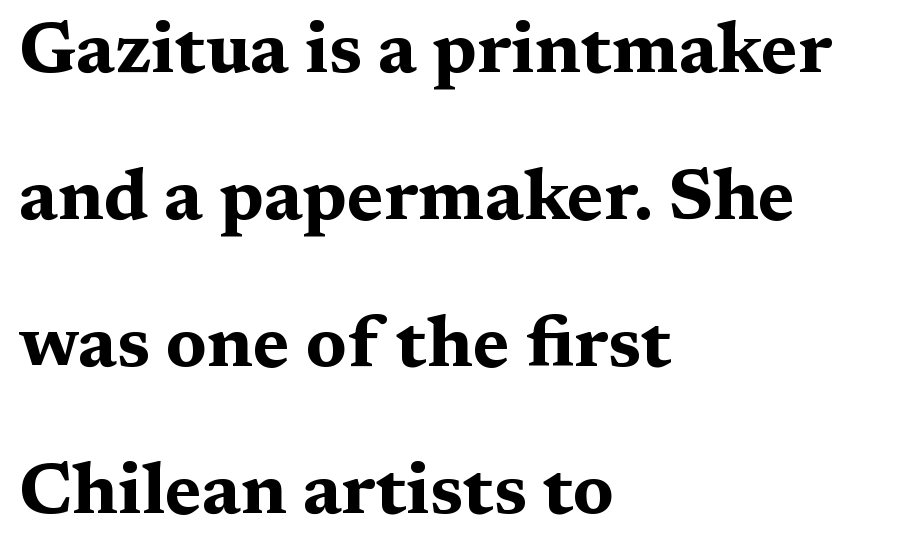
Q: Is the text bold? A: Yes.
Q: Is the text italic (slanted)? A: No, it is upright.
Q: Is the typeface a serif or a sans-serif typeface? A: Serif.
Q: Is the text underlined? A: No.
Q: How is the paragraph aligned? A: Left-aligned.
Q: Is the spacing between letters normal or unusually wide? A: Normal.
Q: Is the spacing between lines tight, normal or loose? A: Loose.
Q: Width (condensed, normal, or wide)? A: Wide.
Q: Stroke contrast? A: Medium.
Q: x-height? A: Medium.
Q: Monospaced? A: No.
